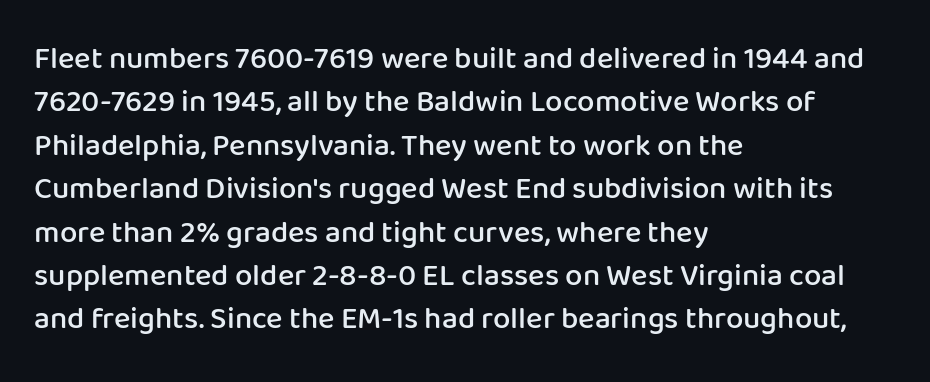
Q: Is the text bold? A: Semi-bold.
Q: Is the text italic (slanted)? A: No, it is upright.
Q: Is the typeface a serif or a sans-serif typeface? A: Sans-serif.
Q: Is the text underlined? A: No.
Q: How is the paragraph aligned? A: Left-aligned.
Q: Is the spacing between letters normal or unusually wide? A: Normal.
Q: Is the spacing between lines tight, normal or loose? A: Normal.
Q: Width (condensed, normal, or wide)? A: Normal.
Q: Stroke contrast? A: Low.
Q: x-height? A: Medium.
Q: Monospaced? A: No.
